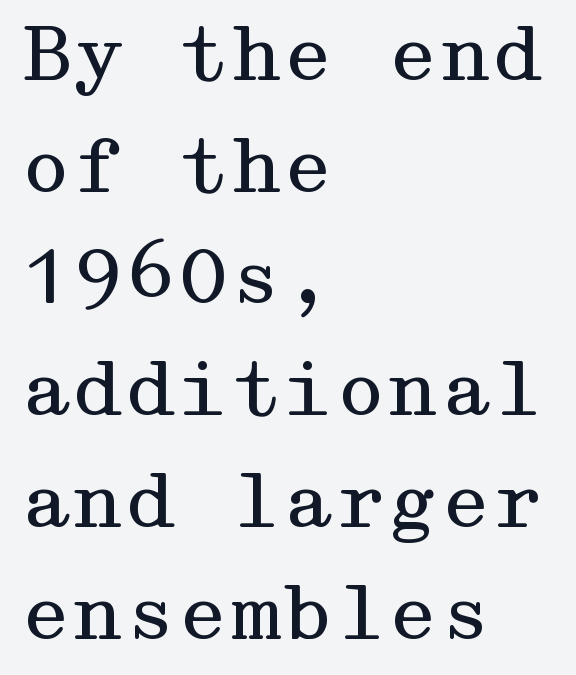
Q: Is the text bold? A: No.
Q: Is the text italic (slanted)? A: No, it is upright.
Q: Is the typeface a serif or a sans-serif typeface? A: Serif.
Q: Is the text underlined? A: No.
Q: How is the paragraph aligned? A: Left-aligned.
Q: Is the spacing between letters normal or unusually wide? A: Normal.
Q: Is the spacing between lines tight, normal or loose? A: Normal.
Q: Width (condensed, normal, or wide)? A: Wide.
Q: Stroke contrast? A: Medium.
Q: x-height? A: Medium.
